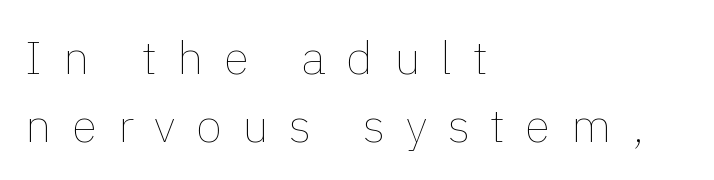
{"italic": "no", "bold": "no", "weight": "thin", "width": "normal", "x_height": "medium", "monospaced": "no", "underline": "no", "align": "left", "line_spacing": "normal", "line_spacing_ratio": 1.44, "letter_spacing": "wide", "letter_spacing_em": 0.44, "glyph_px": 47}
